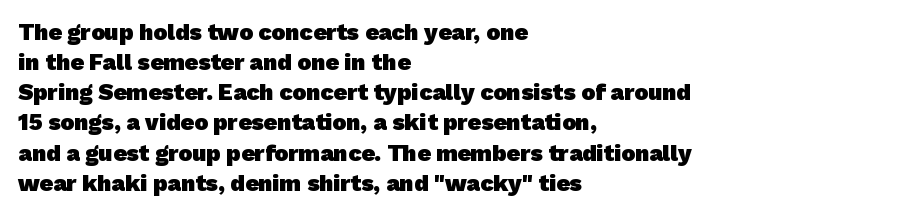
Glyph-to-glyph distance matches everyday printed text. These lines stack with their left ends in a neat column. A bare baseline throughout the passage. Baseline-to-baseline distance is the conventional proportion of letter height. The strokes are fattened all the way to bold.
